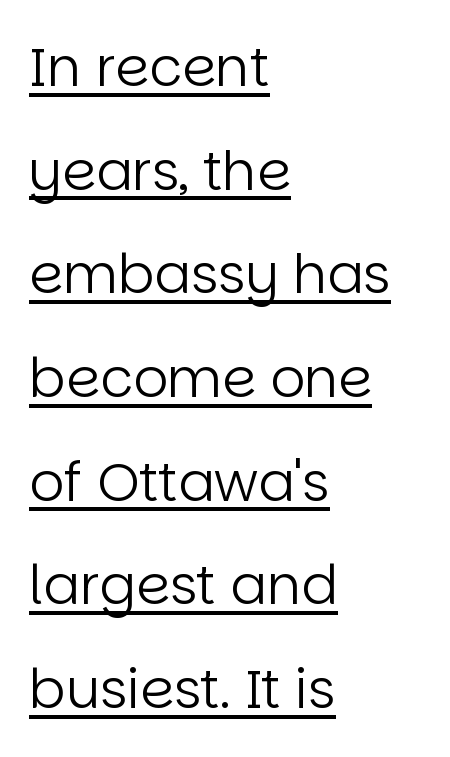
{"serif": "no", "italic": "no", "bold": "no", "weight": "regular", "width": "normal", "stroke_contrast": "low", "x_height": "large", "monospaced": "no", "underline": "yes", "align": "left", "line_spacing": "loose", "line_spacing_ratio": 1.92, "letter_spacing": "normal", "letter_spacing_em": 0.0, "glyph_px": 54}
